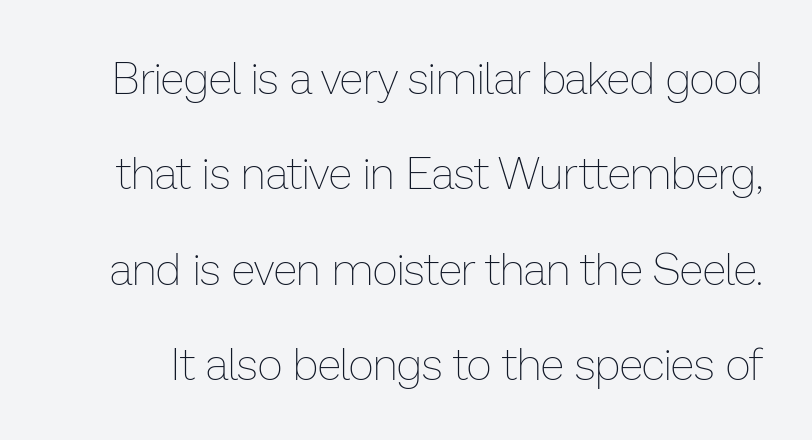
Q: Is the text bold? A: No.
Q: Is the text italic (slanted)? A: No, it is upright.
Q: Is the text underlined? A: No.
Q: Is the spacing between letters normal or unusually wide? A: Normal.
Q: Is the spacing between lines tight, normal or loose? A: Loose.
Q: Width (condensed, normal, or wide)? A: Normal.
Q: Stroke contrast? A: Low.
Q: x-height? A: Medium.
Q: Monospaced? A: No.
